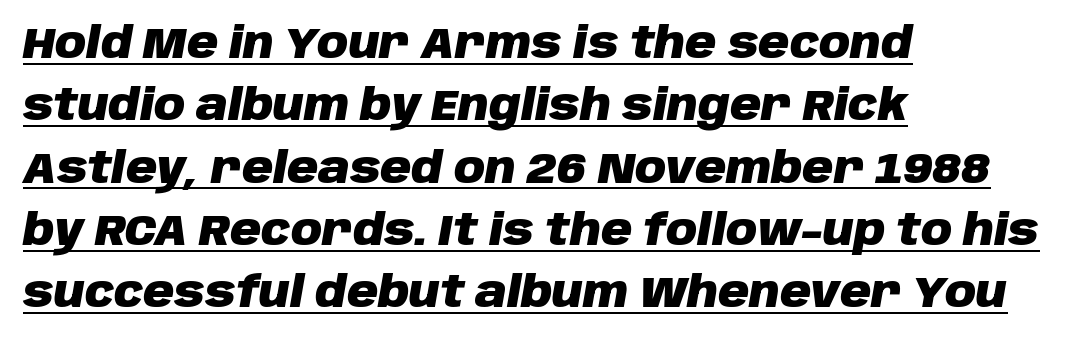
The image shows 43 px heavy type, italic (leaning right); set left-aligned, normal line spacing (1.45x), normal letter spacing, underlined; low stroke contrast and a large x-height.
